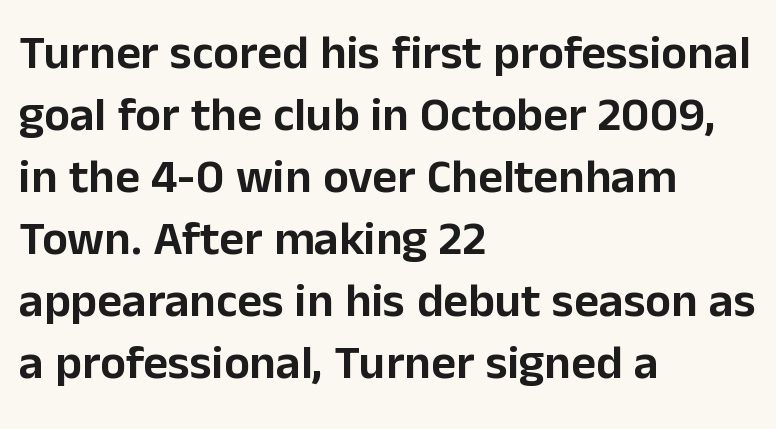
Serif or sans? Sans — the stroke terminals are bare. The typography opts for an upright posture over an oblique one. These lines stack with their left ends in a neat column. Spacing between characters is what you'd get straight out of the box. Vertical spacing — default. Looks like regular typesetting: each glyph gets only the width it needs.
